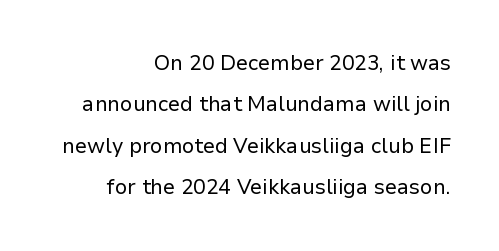
{"italic": "no", "bold": "no", "underline": "no", "align": "right", "line_spacing": "loose", "line_spacing_ratio": 1.97, "letter_spacing": "normal", "letter_spacing_em": 0.0, "glyph_px": 21}
